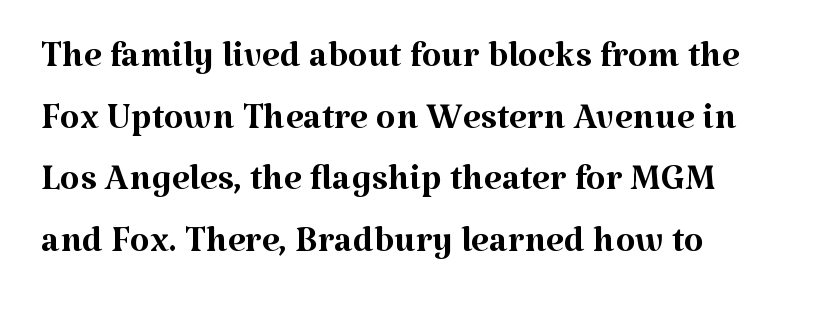
Posture: upright roman. This sample uses plain, unmodified letter spacing. Here the designer chose a conventional face with non-uniform glyph widths. Beneath every word, the page is bare. Ink coverage per letter is moderate at most. The characters display serif detailing at their extremities.
